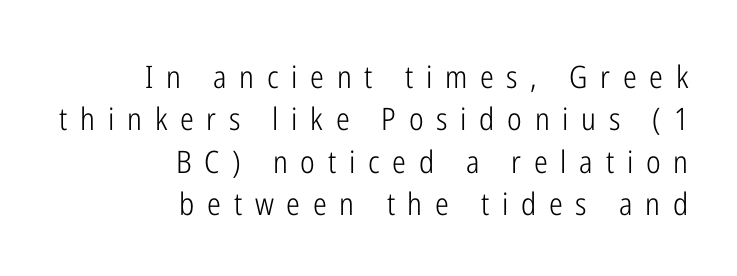
Q: Is the text bold? A: No.
Q: Is the text italic (slanted)? A: No, it is upright.
Q: Is the typeface a serif or a sans-serif typeface? A: Sans-serif.
Q: Is the text underlined? A: No.
Q: How is the paragraph aligned? A: Right-aligned.
Q: Is the spacing between letters normal or unusually wide? A: Unusually wide.
Q: Is the spacing between lines tight, normal or loose? A: Normal.
Q: Width (condensed, normal, or wide)? A: Condensed.
Q: Stroke contrast? A: Low.
Q: x-height? A: Medium.
Q: Monospaced? A: No.
